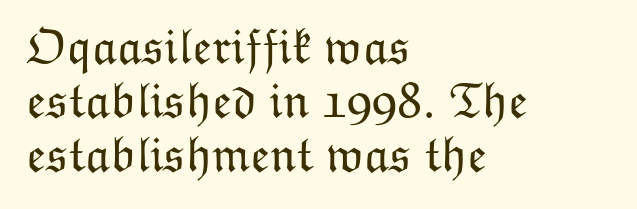
Vertically, the passage feels compressed, each row crowding the next. Character widths vary here, with narrow letters taking less room than wide ones. Decoration check: the copy has no underline. A student would call this left alignment; a typographer would say flush left, rag right. There is no visible air inserted between adjacent glyphs. The lettering stays uniformly vertical, giving the passage a roman look.
